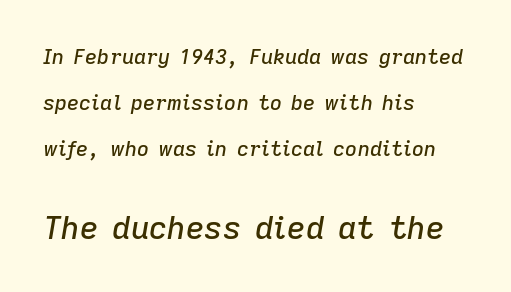
The image shows 32 px text type, italic (leaning right); set left-aligned, loose line spacing (2.2x), normal letter spacing, not underlined; the second (bottom) block is 1.52x larger; low stroke contrast and a medium x-height.
